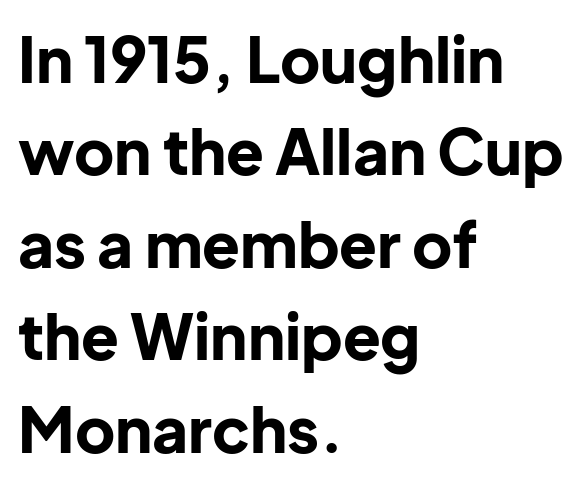
The image shows 62 px bold sans-serif type, upright; set left-aligned, normal line spacing (1.49x), normal letter spacing, not underlined; low stroke contrast and a medium x-height.
